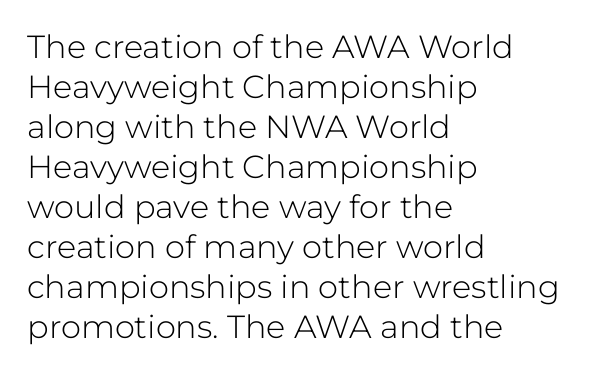
Q: Is the text bold? A: No.
Q: Is the text italic (slanted)? A: No, it is upright.
Q: Is the typeface a serif or a sans-serif typeface? A: Sans-serif.
Q: Is the text underlined? A: No.
Q: How is the paragraph aligned? A: Left-aligned.
Q: Is the spacing between letters normal or unusually wide? A: Normal.
Q: Is the spacing between lines tight, normal or loose? A: Normal.
Q: Width (condensed, normal, or wide)? A: Normal.
Q: Stroke contrast? A: Low.
Q: x-height? A: Medium.
Q: Monospaced? A: No.
